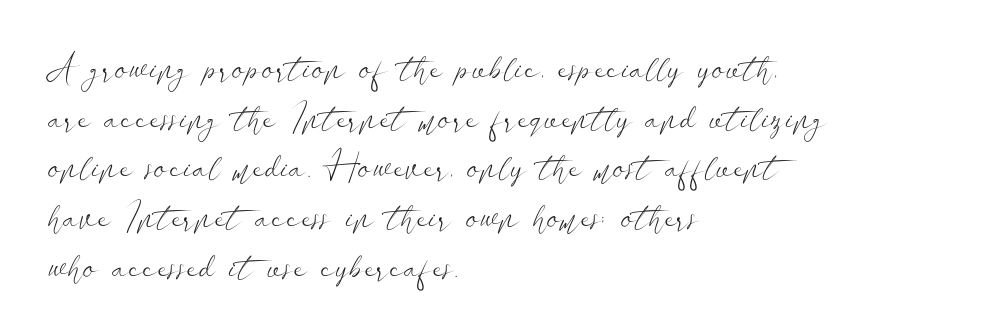
The image shows 36 px light, wide sans-serif type; set left-aligned, normal line spacing (1.38x), normal letter spacing, not underlined; low stroke contrast and a small x-height.
